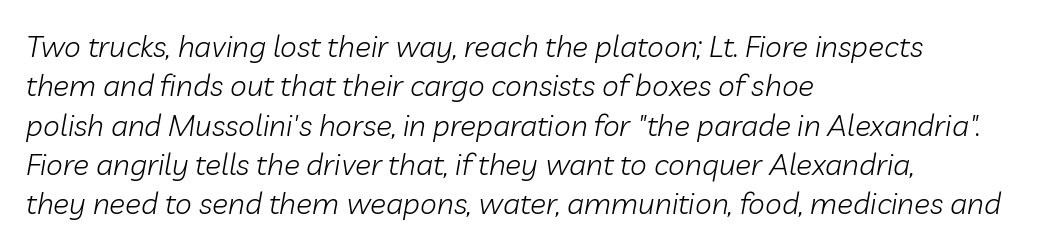
The image shows 30 px light type, italic (leaning right); set left-aligned, normal line spacing (1.31x), normal letter spacing, not underlined; low stroke contrast and a medium x-height.
